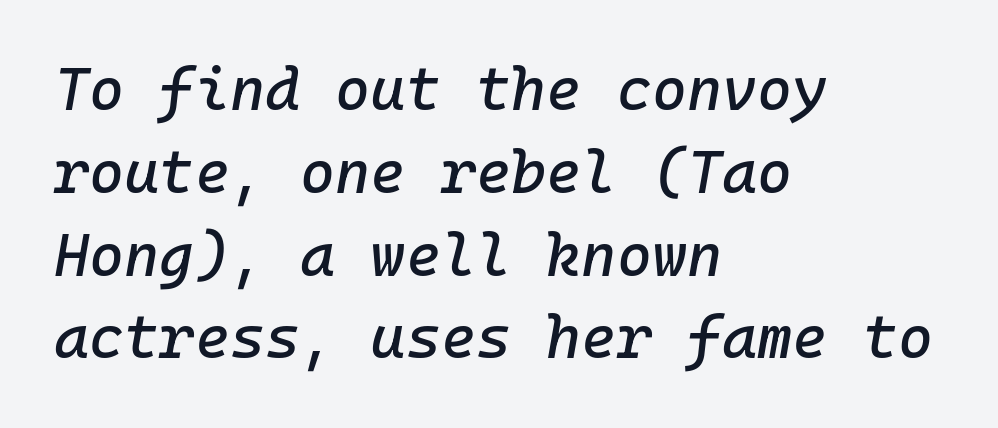
Q: Is the text italic (slanted)? A: Yes, it leans right by about 10 degrees.
Q: Is the text underlined? A: No.
Q: How is the paragraph aligned? A: Left-aligned.
Q: Is the spacing between letters normal or unusually wide? A: Normal.
Q: Is the spacing between lines tight, normal or loose? A: Normal.
Q: Width (condensed, normal, or wide)? A: Normal.
Q: Stroke contrast? A: Low.
Q: x-height? A: Medium.
